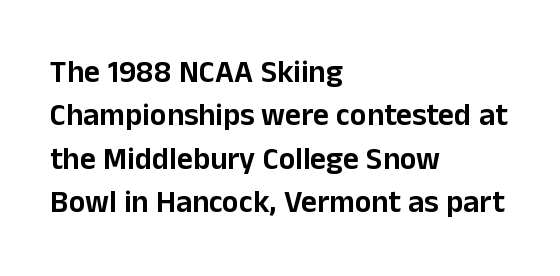
Q: Is the text italic (slanted)? A: No, it is upright.
Q: Is the typeface a serif or a sans-serif typeface? A: Sans-serif.
Q: Is the text underlined? A: No.
Q: How is the paragraph aligned? A: Left-aligned.
Q: Is the spacing between letters normal or unusually wide? A: Normal.
Q: Is the spacing between lines tight, normal or loose? A: Normal.
Q: Width (condensed, normal, or wide)? A: Normal.
Q: Stroke contrast? A: Low.
Q: x-height? A: Medium.
Q: Monospaced? A: No.
